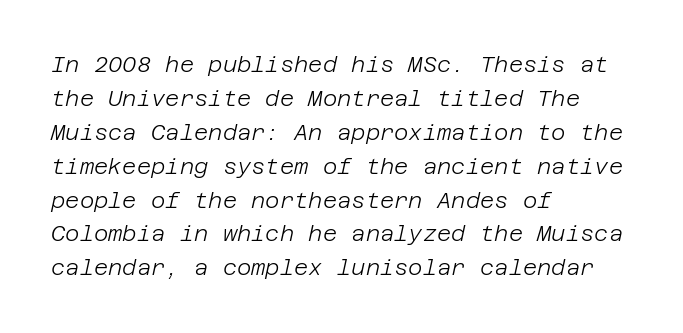
Q: Is the text bold? A: No.
Q: Is the text italic (slanted)? A: Yes, it leans right by about 12 degrees.
Q: Is the text underlined? A: No.
Q: How is the paragraph aligned? A: Left-aligned.
Q: Is the spacing between letters normal or unusually wide? A: Normal.
Q: Is the spacing between lines tight, normal or loose? A: Normal.
